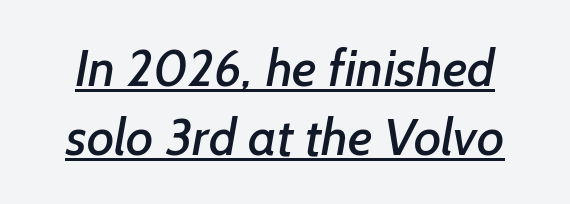
The image shows 52 px sans-serif type; set normal line spacing (1.33x), normal letter spacing, underlined; low stroke contrast and a medium x-height.
